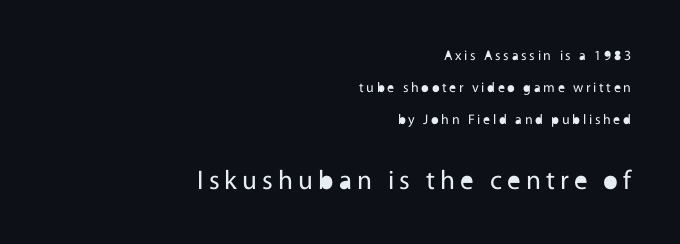
{"italic": "no", "bold": "no", "underline": "no", "align": "right", "line_spacing": "loose", "line_spacing_ratio": 2.29, "larger_block": "second", "size_ratio": 1.93, "glyph_px": 27}
